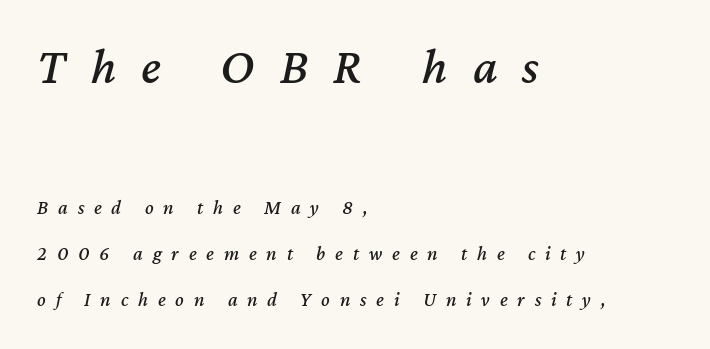
The space beneath each line is pristine and unruled. Honestly, the letter spacing is so wide it's the main thing you notice. The rendering anchors every line to the left-hand side. Italic: yes, the glyphs are oblique. This block would shrink considerably if given ordinary leading; it's expanded now. These lines are rendered in a variable-pitch font.
